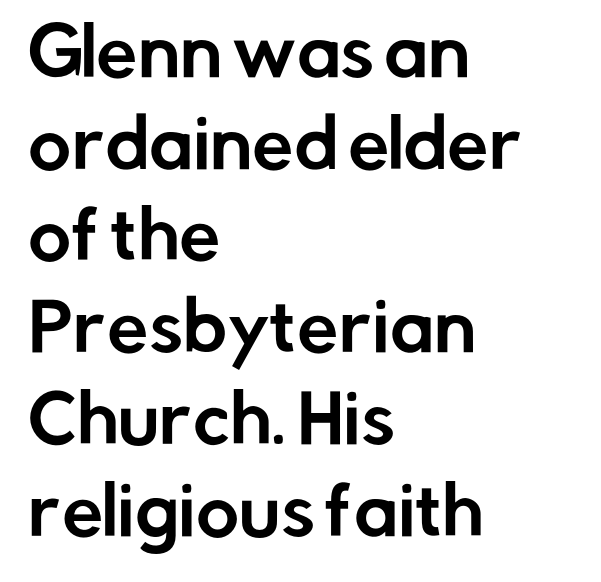
Q: Is the text italic (slanted)? A: No, it is upright.
Q: Is the typeface a serif or a sans-serif typeface? A: Sans-serif.
Q: Is the text underlined? A: No.
Q: How is the paragraph aligned? A: Left-aligned.
Q: Is the spacing between letters normal or unusually wide? A: Normal.
Q: Is the spacing between lines tight, normal or loose? A: Normal.
Q: Width (condensed, normal, or wide)? A: Normal.
Q: Stroke contrast? A: Low.
Q: x-height? A: Medium.
Q: Monospaced? A: No.
